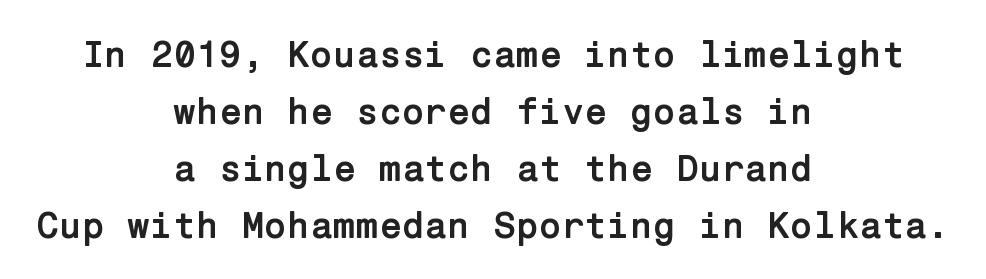
Centered paragraph, ragged on both sides. Does extra space separate the letters? No, they use regular spacing. On the weight axis this lands at bold, roughly 700. Style check: upright.
